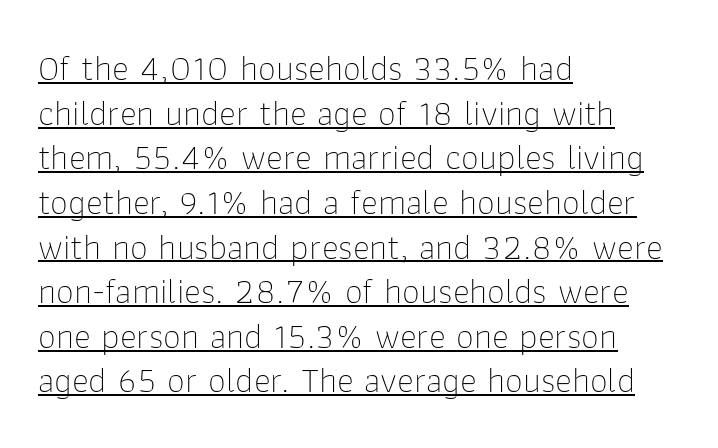
Q: Is the text bold? A: No.
Q: Is the text italic (slanted)? A: No, it is upright.
Q: Is the typeface a serif or a sans-serif typeface? A: Sans-serif.
Q: Is the text underlined? A: Yes.
Q: How is the paragraph aligned? A: Left-aligned.
Q: Is the spacing between letters normal or unusually wide? A: Normal.
Q: Width (condensed, normal, or wide)? A: Normal.
Q: Stroke contrast? A: Low.
Q: x-height? A: Medium.
Q: Monospaced? A: No.
